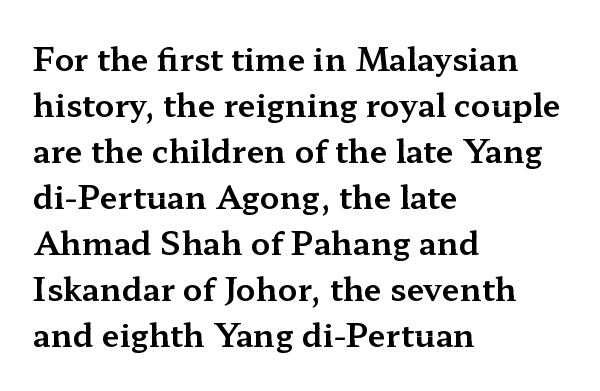
Q: Is the text italic (slanted)? A: No, it is upright.
Q: Is the typeface a serif or a sans-serif typeface? A: Serif.
Q: Is the text underlined? A: No.
Q: How is the paragraph aligned? A: Left-aligned.
Q: Is the spacing between letters normal or unusually wide? A: Normal.
Q: Is the spacing between lines tight, normal or loose? A: Normal.
Q: Width (condensed, normal, or wide)? A: Wide.
Q: Stroke contrast? A: Medium.
Q: x-height? A: Medium.
Q: Monospaced? A: No.
